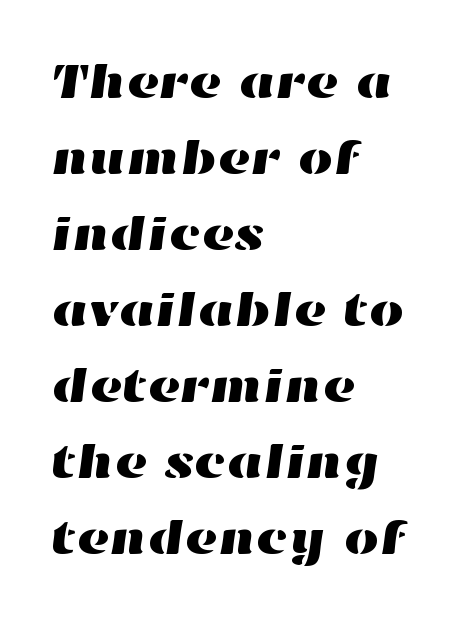
Q: Is the text underlined? A: No.
Q: How is the paragraph aligned? A: Left-aligned.
Q: Is the spacing between letters normal or unusually wide? A: Normal.
Q: Is the spacing between lines tight, normal or loose? A: Normal.
Q: Width (condensed, normal, or wide)? A: Wide.
Q: Stroke contrast? A: High.
Q: x-height? A: Medium.
Q: Monospaced? A: No.
